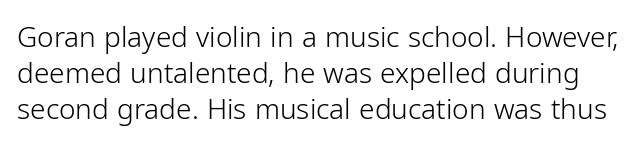
{"serif": "no", "italic": "no", "bold": "no", "weight": "light", "width": "normal", "stroke_contrast": "low", "x_height": "medium", "monospaced": "no", "underline": "no", "line_spacing": "normal", "line_spacing_ratio": 1.29, "letter_spacing": "normal", "letter_spacing_em": 0.0, "glyph_px": 28}
